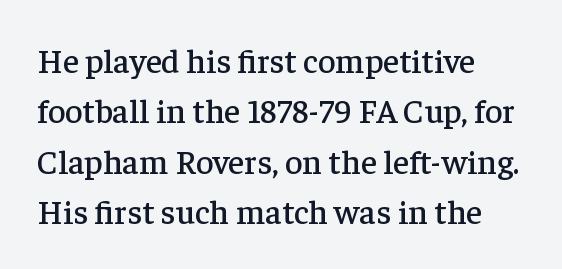
The image shows 34 px serif type, upright; set left-aligned, normal line spacing (1.48x), normal letter spacing, not underlined; low stroke contrast and a medium x-height.
